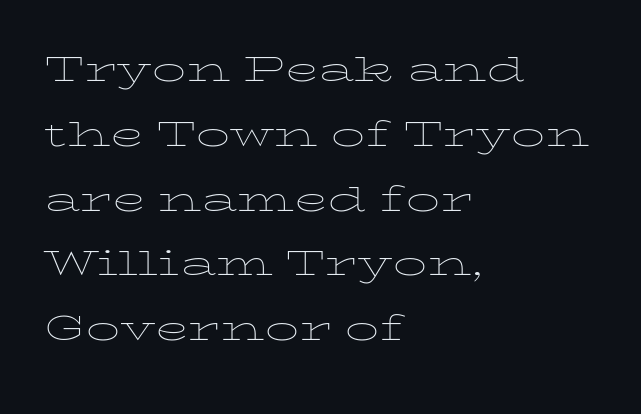
Q: Is the text bold? A: No.
Q: Is the text italic (slanted)? A: No, it is upright.
Q: Is the text underlined? A: No.
Q: How is the paragraph aligned? A: Left-aligned.
Q: Is the spacing between letters normal or unusually wide? A: Normal.
Q: Is the spacing between lines tight, normal or loose? A: Normal.
Q: Width (condensed, normal, or wide)? A: Wide.
Q: Stroke contrast? A: Low.
Q: x-height? A: Medium.
Q: Monospaced? A: No.
